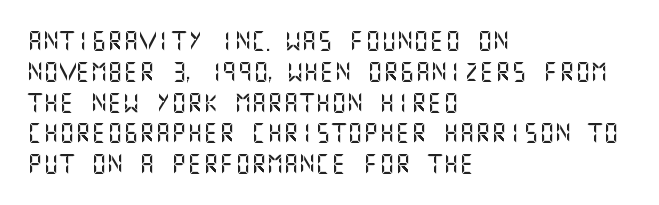
Q: Is the text italic (slanted)? A: No, it is upright.
Q: Is the text underlined? A: No.
Q: How is the paragraph aligned? A: Left-aligned.
Q: Is the spacing between letters normal or unusually wide? A: Normal.
Q: Is the spacing between lines tight, normal or loose? A: Normal.
